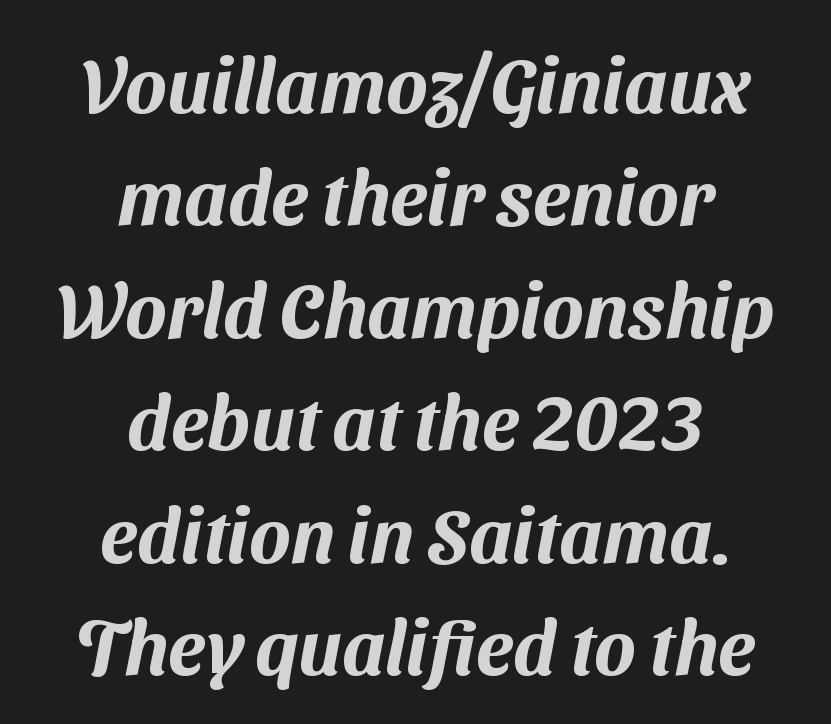
Spacing verdict: proportional, widths tailored to each character. Leftover space on each line is divided equally before and after the words. The gap between lines stays unmarked. This rendering employs a face without finishing strokes, i.e., a sans-serif. Does extra space separate the letters? No, they use regular spacing.
